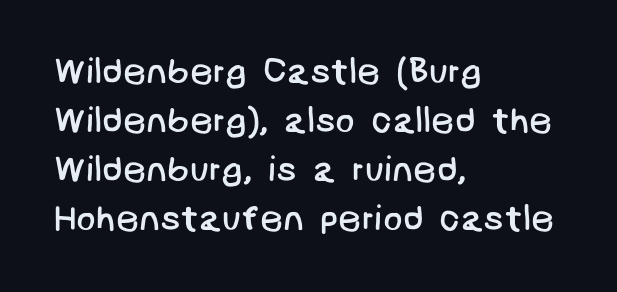
Rule under the text: the space is simply empty. Look at the bottom of the vertical strokes: they stop flat, with no serifs. Horizontal alignment here is leftward, the default for most running prose. Inter-character spacing is left at the font's built-in metrics. Nothing heavy about these letters — not bold at all.
